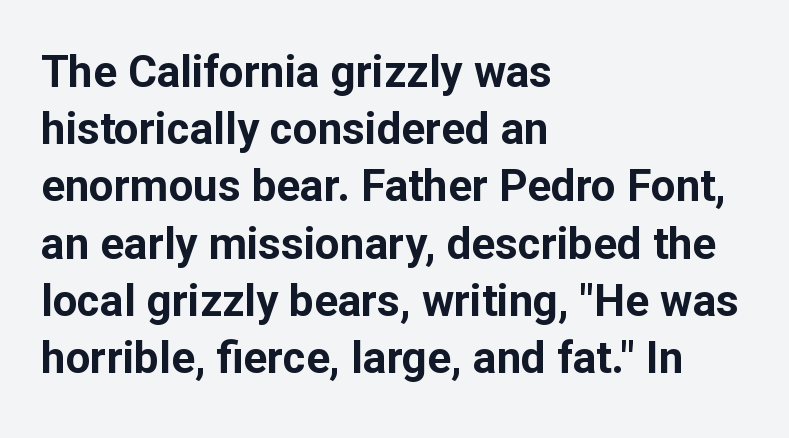
{"serif": "no", "italic": "no", "bold": "yes", "weight": "bold", "width": "normal", "stroke_contrast": "low", "x_height": "medium", "monospaced": "no", "underline": "no", "align": "left", "line_spacing": "normal", "line_spacing_ratio": 1.3, "letter_spacing": "normal", "letter_spacing_em": 0.0, "glyph_px": 44}
